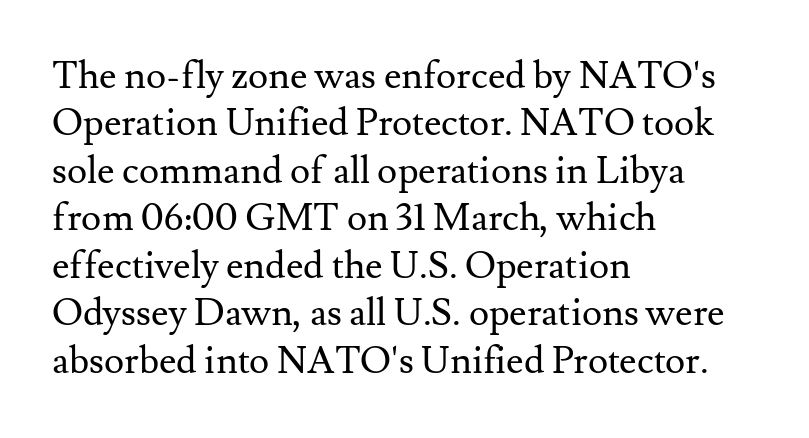
{"serif": "yes", "italic": "no", "bold": "no", "weight": "regular", "width": "normal", "stroke_contrast": "medium", "x_height": "small", "monospaced": "no", "underline": "no", "align": "left", "line_spacing": "normal", "line_spacing_ratio": 1.25, "letter_spacing": "normal", "letter_spacing_em": 0.0, "glyph_px": 38}
